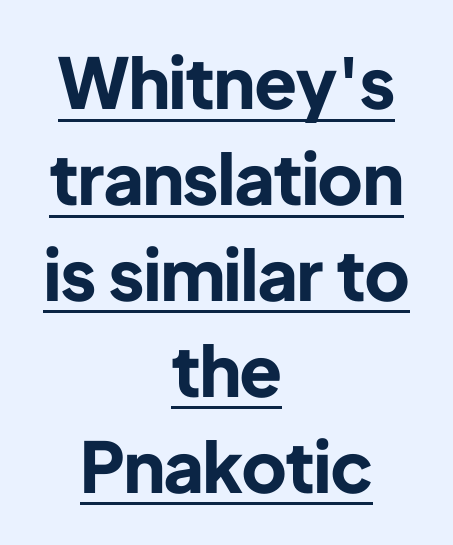
Q: Is the text bold? A: Yes.
Q: Is the text italic (slanted)? A: No, it is upright.
Q: Is the typeface a serif or a sans-serif typeface? A: Sans-serif.
Q: Is the text underlined? A: Yes.
Q: How is the paragraph aligned? A: Centered.
Q: Is the spacing between letters normal or unusually wide? A: Normal.
Q: Is the spacing between lines tight, normal or loose? A: Normal.
Q: Width (condensed, normal, or wide)? A: Normal.
Q: Stroke contrast? A: Low.
Q: x-height? A: Medium.
Q: Monospaced? A: No.
